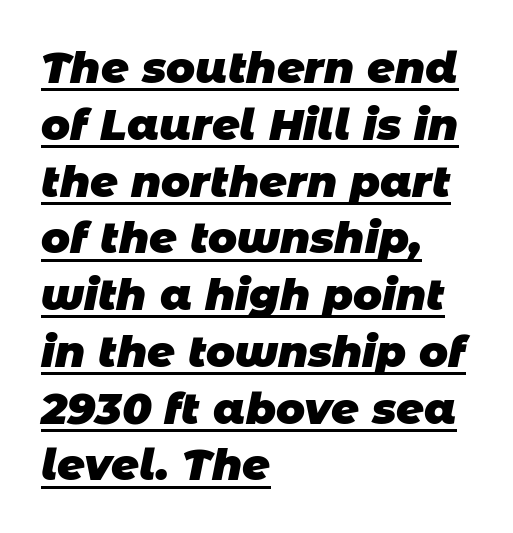
The image shows 43 px heavy sans-serif type; set left-aligned, normal line spacing (1.32x), normal letter spacing, underlined; low stroke contrast and a large x-height.
